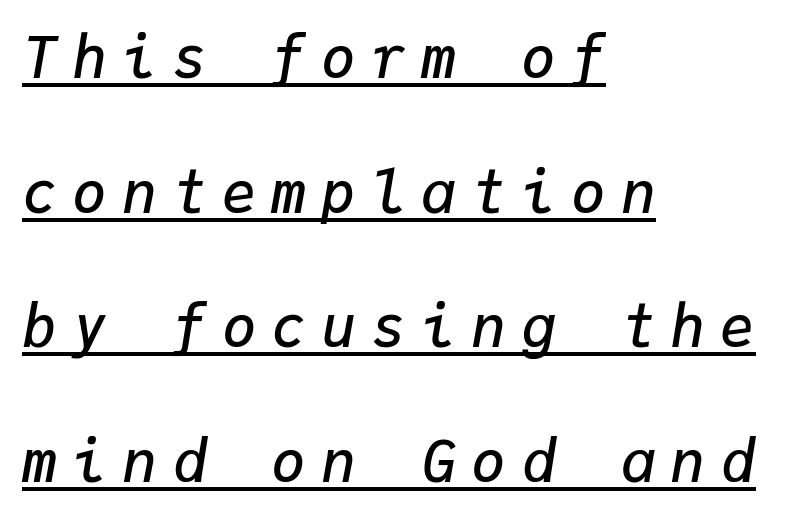
The image shows 58 px semibold type, italic (leaning right), monospaced; set left-aligned, loose line spacing (2.32x), unusually wide letter spacing (+0.26 em), underlined; low stroke contrast and a medium x-height.
